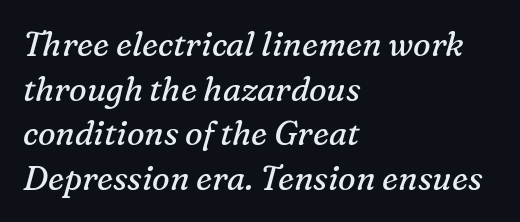
Honestly, there is no underline to notice here at all. The passage shown is typed in a proportional face where columns would drift. Does the copy run flush right? No — it runs flush left. Italic? Definitely — the glyphs are oblique. This reads as an unemphasized weight, regular at the heaviest. Regular leading.
